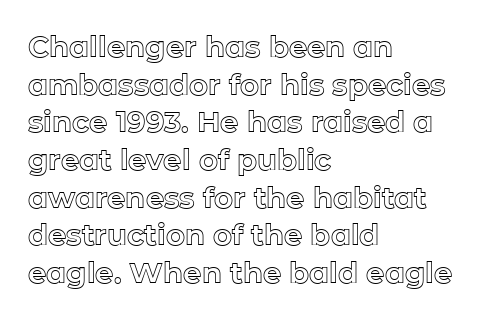
{"italic": "no", "width": "normal", "x_height": "medium", "monospaced": "no", "underline": "no", "align": "left", "line_spacing": "normal", "line_spacing_ratio": 1.3, "letter_spacing": "normal", "letter_spacing_em": 0.0, "glyph_px": 29}
